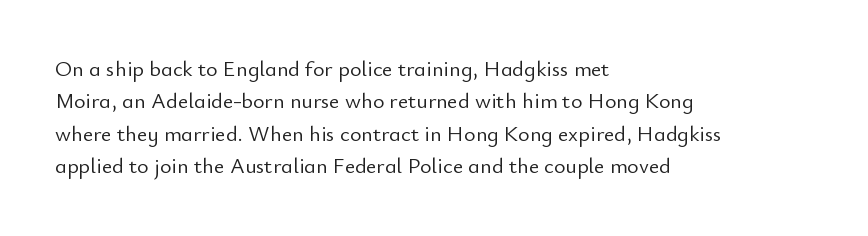
The image shows 22 px text type, upright; set left-aligned, normal line spacing (1.47x), normal letter spacing, not underlined.
